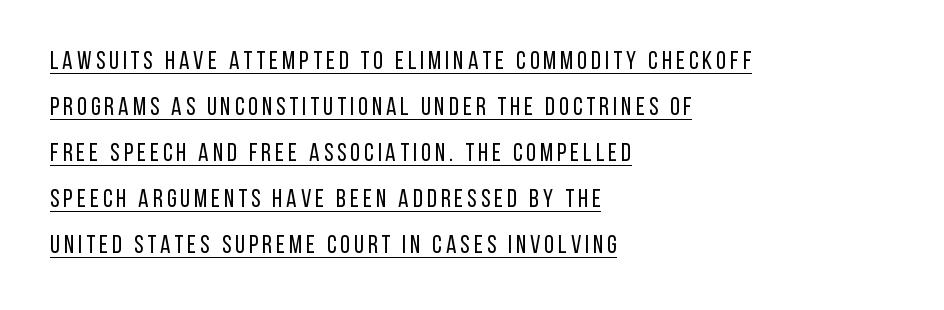
The image shows 25 px text type, upright; set left-aligned, line spacing 1.84x, underlined.
